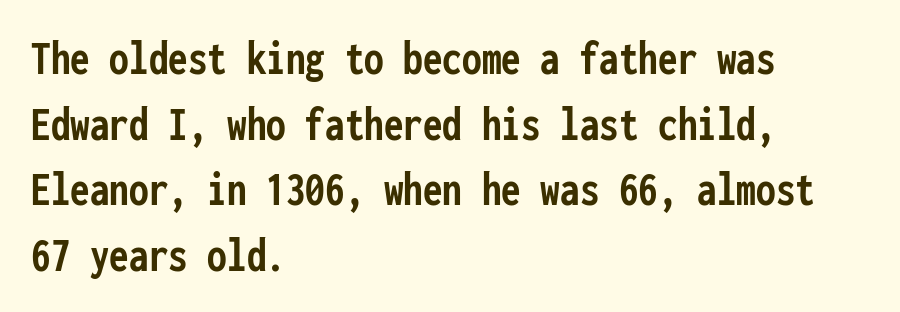
The image shows 49 px semibold, condensed sans-serif type, upright, monospaced; set left-aligned, normal line spacing (1.34x), normal letter spacing, not underlined; low stroke contrast and a medium x-height.
